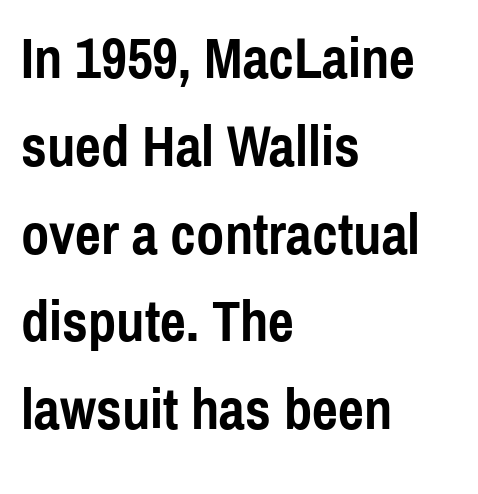
Q: Is the text bold? A: Yes.
Q: Is the text italic (slanted)? A: No, it is upright.
Q: Is the typeface a serif or a sans-serif typeface? A: Sans-serif.
Q: Is the text underlined? A: No.
Q: How is the paragraph aligned? A: Left-aligned.
Q: Is the spacing between letters normal or unusually wide? A: Normal.
Q: Is the spacing between lines tight, normal or loose? A: Normal.
Q: Width (condensed, normal, or wide)? A: Condensed.
Q: x-height? A: Medium.
Q: Monospaced? A: No.
